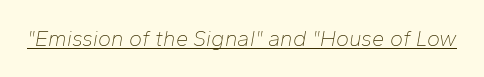
Q: Is the text bold? A: No.
Q: Is the text italic (slanted)? A: Yes, it leans right by about 10 degrees.
Q: Is the text underlined? A: Yes.
Q: Is the spacing between letters normal or unusually wide? A: Normal.
